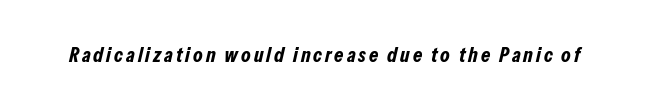
{"italic": "yes", "lean": "right", "slant_degrees": 13, "bold": "yes", "underline": "no", "glyph_px": 21}
